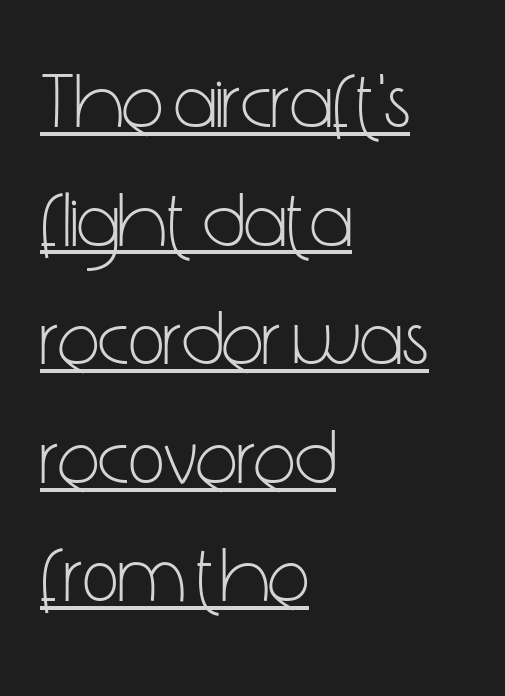
Do the characters align in a grid? No, the font is proportional. Alignment: flush left. What decoration does the sample have? An underline. The characters display no serif detailing; their extremities are plain.
